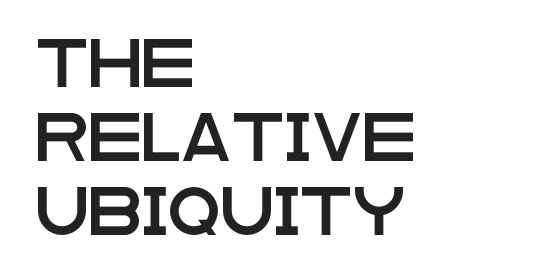
Q: Is the text italic (slanted)? A: No, it is upright.
Q: Is the typeface a serif or a sans-serif typeface? A: Sans-serif.
Q: Is the text underlined? A: No.
Q: How is the paragraph aligned? A: Left-aligned.
Q: Is the spacing between letters normal or unusually wide? A: Normal.
Q: Is the spacing between lines tight, normal or loose? A: Normal.
Q: Width (condensed, normal, or wide)? A: Wide.
Q: Stroke contrast? A: Low.
Q: x-height? A: Large.
Q: Monospaced? A: No.
